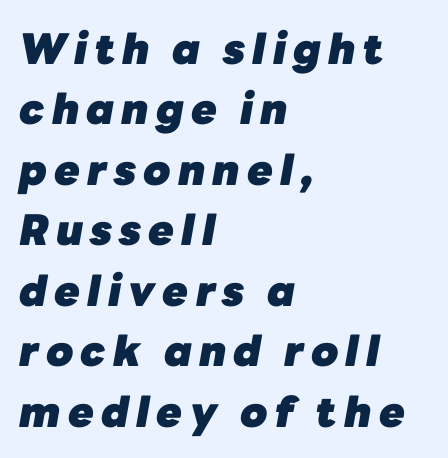
{"italic": "yes", "lean": "right", "slant_degrees": 10, "bold": "yes", "weight": "heavy", "width": "normal", "stroke_contrast": "low", "x_height": "medium", "monospaced": "no", "underline": "no", "align": "left", "line_spacing": "normal", "line_spacing_ratio": 1.44, "glyph_px": 42}
